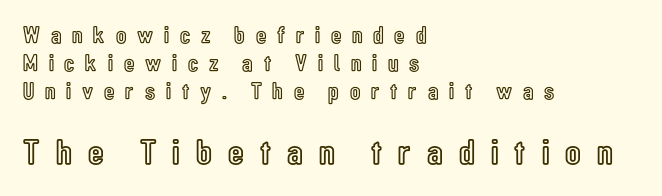
Note: smaller setting up top, larger setting below. Decoration check: the copy has no underline. Alignment: flush left. The letterforms stand isolated, each surrounded by extra space. Spacing verdict: proportional, widths tailored to each character. Posture: upright roman.
